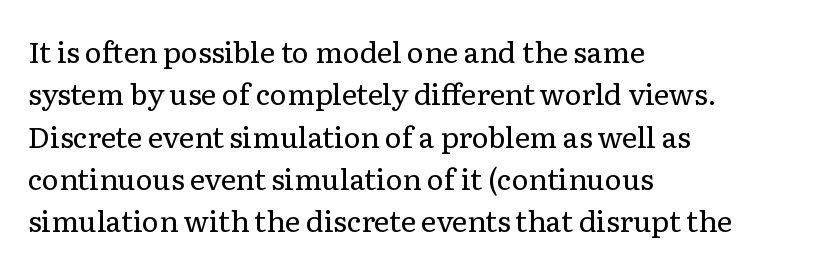
The letters look calm and open, with moderate or lighter stems. Whoever set this chose a conventional vertical rhythm. The rendering uses natural spacing where letterforms have individual widths. The line texture is even and compact thanks to regular tracking.
